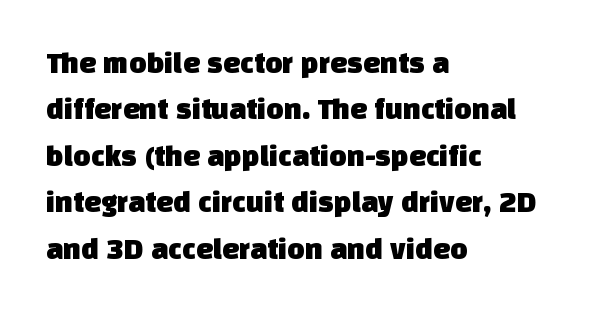
{"serif": "no", "width": "normal", "stroke_contrast": "low", "x_height": "large", "monospaced": "no", "underline": "no", "align": "left", "line_spacing": "normal", "line_spacing_ratio": 1.55, "letter_spacing": "normal", "letter_spacing_em": 0.0, "glyph_px": 30}
